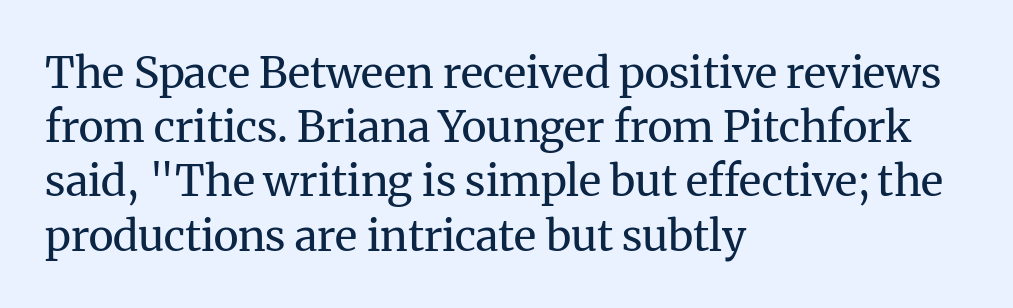
{"serif": "yes", "italic": "no", "bold": "no", "weight": "regular", "width": "normal", "stroke_contrast": "medium", "x_height": "medium", "monospaced": "no", "underline": "no", "align": "left", "line_spacing": "normal", "line_spacing_ratio": 1.26, "letter_spacing": "normal", "letter_spacing_em": 0.0, "glyph_px": 43}
